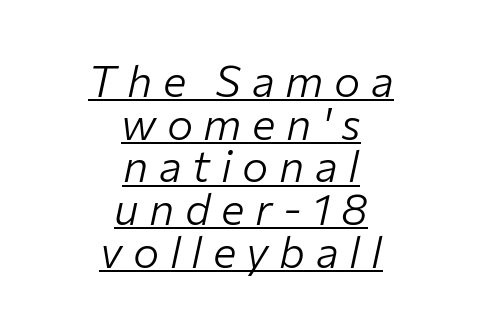
{"italic": "yes", "lean": "right", "slant_degrees": 12, "bold": "no", "weight": "light", "width": "normal", "stroke_contrast": "low", "x_height": "medium", "monospaced": "no", "underline": "yes", "align": "center", "line_spacing": "tight", "line_spacing_ratio": 0.97, "letter_spacing": "wide", "letter_spacing_em": 0.24, "glyph_px": 44}
